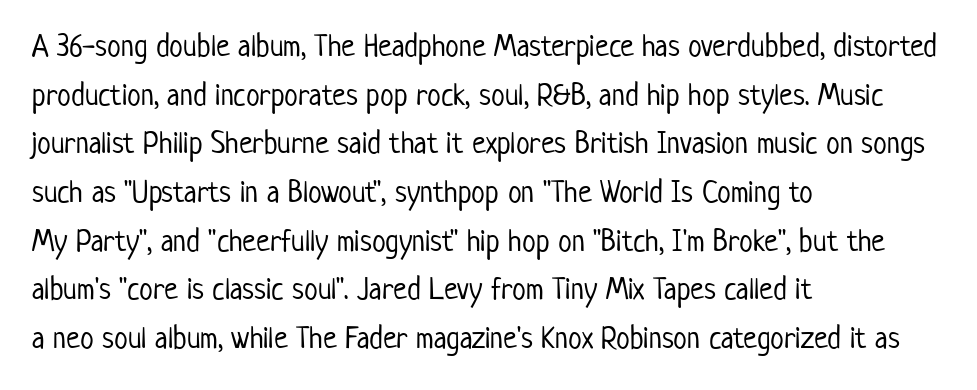
{"serif": "no", "italic": "no", "bold": "no", "weight": "light", "width": "condensed", "stroke_contrast": "low", "x_height": "medium", "monospaced": "no", "underline": "no", "align": "left", "line_spacing": "normal", "line_spacing_ratio": 1.57, "letter_spacing": "normal", "letter_spacing_em": 0.0, "glyph_px": 31}
